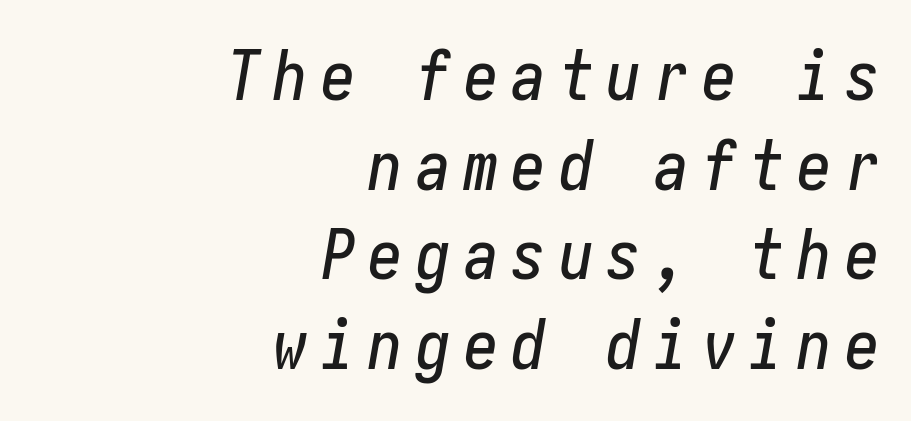
Q: Is the text italic (slanted)? A: Yes, it leans right by about 10 degrees.
Q: Is the text underlined? A: No.
Q: How is the paragraph aligned? A: Right-aligned.
Q: Is the spacing between lines tight, normal or loose? A: Normal.
Q: Width (condensed, normal, or wide)? A: Condensed.
Q: Stroke contrast? A: Low.
Q: x-height? A: Medium.
